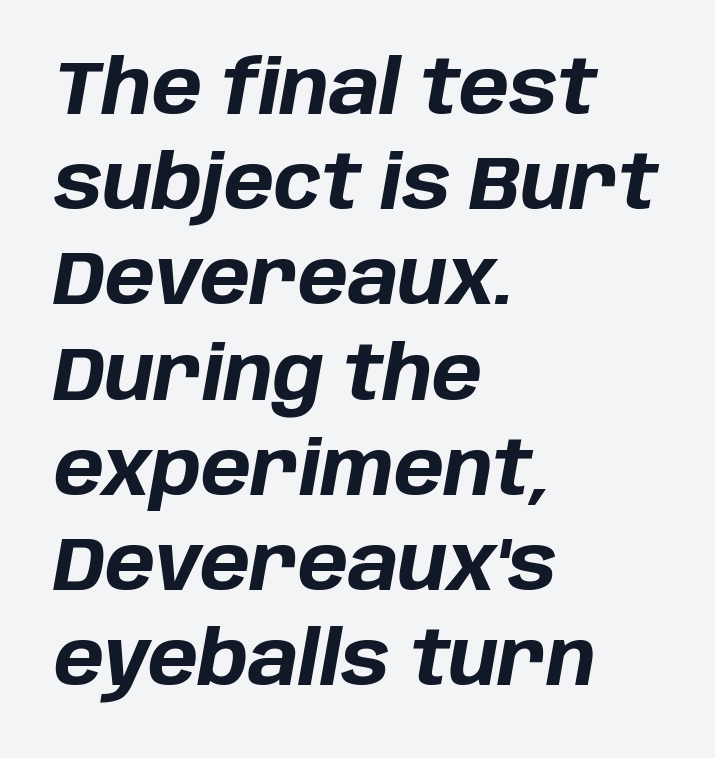
{"italic": "yes", "lean": "right", "slant_degrees": 10, "bold": "yes", "weight": "bold", "width": "normal", "stroke_contrast": "low", "x_height": "large", "monospaced": "no", "underline": "no", "align": "left", "line_spacing": "normal", "line_spacing_ratio": 1.27, "letter_spacing": "normal", "letter_spacing_em": 0.0, "glyph_px": 75}
